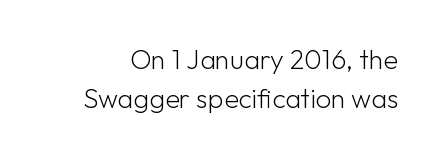
Summary of weight: not heavy and not bold. The specimen omits any rule beneath the text block's lines. The passage shown has conventional tracking throughout. The lines sit at an ordinary, default distance from one another. Posture: upright roman.
